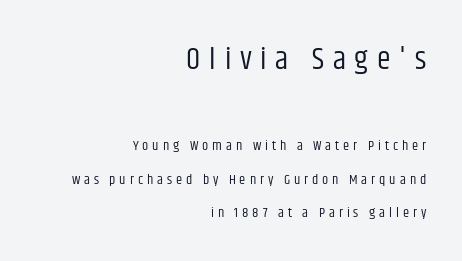
{"serif": "no", "italic": "no", "bold": "no", "weight": "regular", "width": "condensed", "stroke_contrast": "low", "x_height": "large", "monospaced": "no", "underline": "no", "align": "right", "line_spacing": "loose", "line_spacing_ratio": 2.4, "letter_spacing": "wide", "letter_spacing_em": 0.28, "larger_block": "first", "size_ratio": 2.21, "glyph_px": 31}
